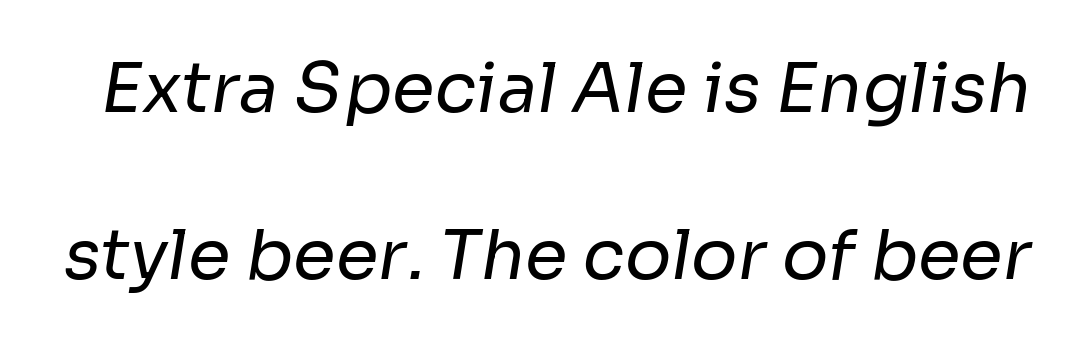
This is not heavy type; no bold has been used. The horizontal fit of the characters is conventional and even. Notice the wide empty band between every row — that's loose leading. A bare baseline throughout the passage. Here the designer chose a conventional face with non-uniform glyph widths.
